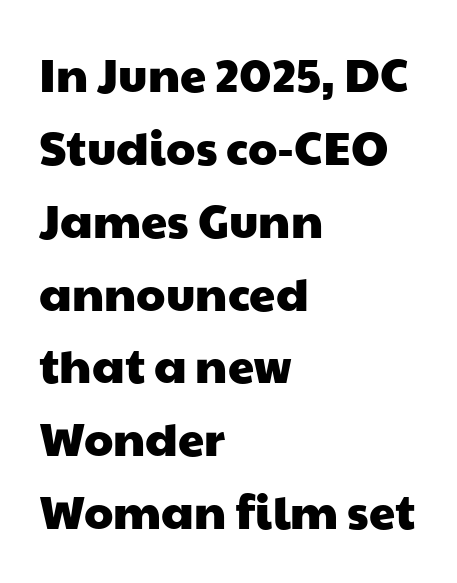
The image shows 47 px wide sans-serif type; set left-aligned, normal line spacing (1.55x), normal letter spacing, not underlined; low stroke contrast and a medium x-height.
